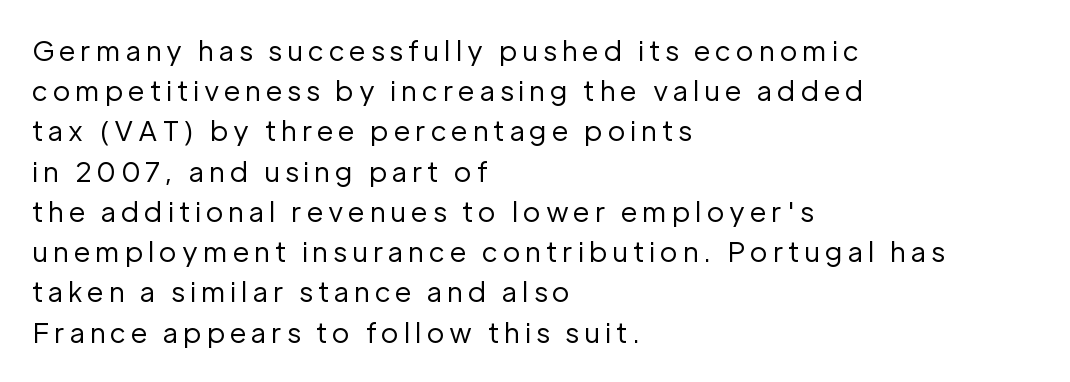
Q: Is the text bold? A: No.
Q: Is the text italic (slanted)? A: No, it is upright.
Q: Is the text underlined? A: No.
Q: How is the paragraph aligned? A: Left-aligned.
Q: Is the spacing between lines tight, normal or loose? A: Normal.
